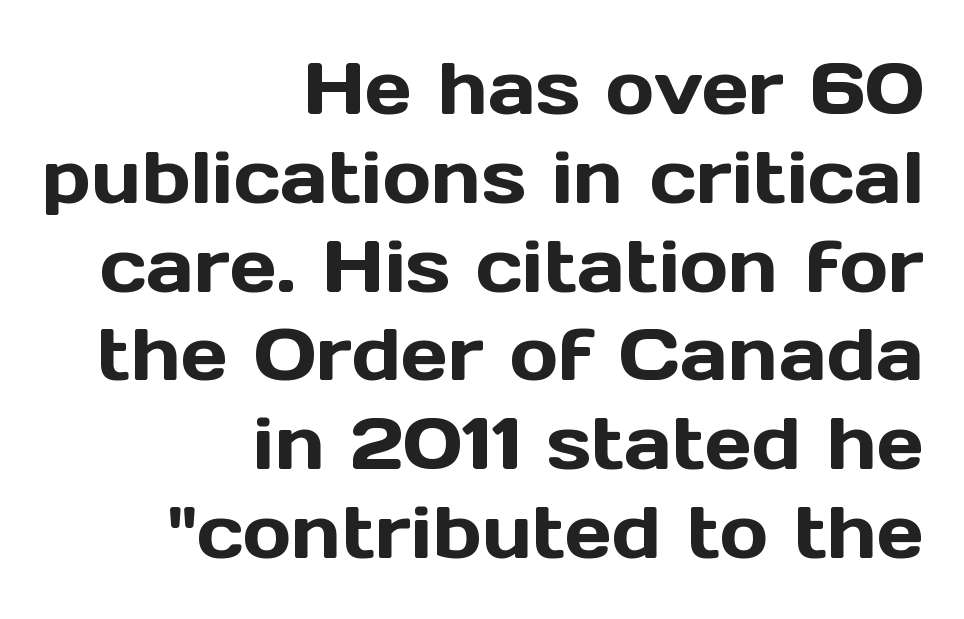
Q: Is the text italic (slanted)? A: No, it is upright.
Q: Is the typeface a serif or a sans-serif typeface? A: Sans-serif.
Q: Is the text underlined? A: No.
Q: How is the paragraph aligned? A: Right-aligned.
Q: Is the spacing between letters normal or unusually wide? A: Normal.
Q: Width (condensed, normal, or wide)? A: Normal.
Q: x-height? A: Medium.
Q: Monospaced? A: No.
